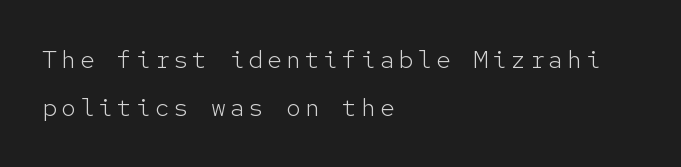
Horizontal bands of white between lines are thick stripes. Unbolded letterforms with no extra heft. The ragged edge is on the right, which tells us the setting is flush left. These lines were composed using upright roman letters.
